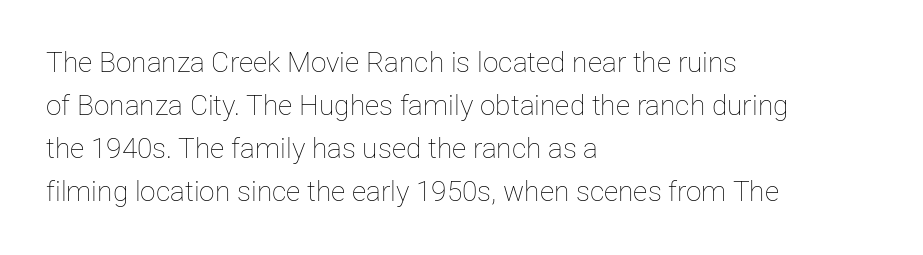
Q: Is the text bold? A: No.
Q: Is the text italic (slanted)? A: No, it is upright.
Q: Is the text underlined? A: No.
Q: How is the paragraph aligned? A: Left-aligned.
Q: Is the spacing between letters normal or unusually wide? A: Normal.
Q: Is the spacing between lines tight, normal or loose? A: Normal.
Q: Width (condensed, normal, or wide)? A: Normal.
Q: Stroke contrast? A: Low.
Q: x-height? A: Medium.
Q: Monospaced? A: No.
